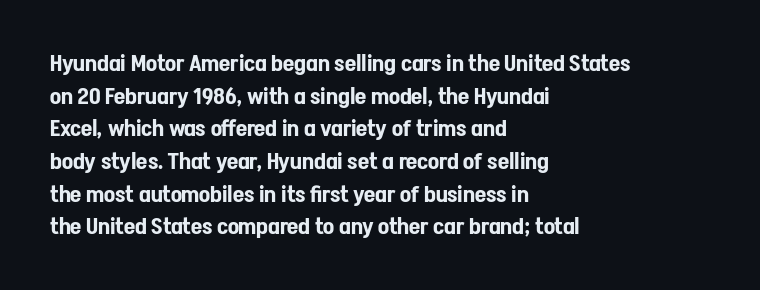
The image shows 23 px text type, upright; set left-aligned, normal line spacing (1.42x), normal letter spacing, not underlined.
